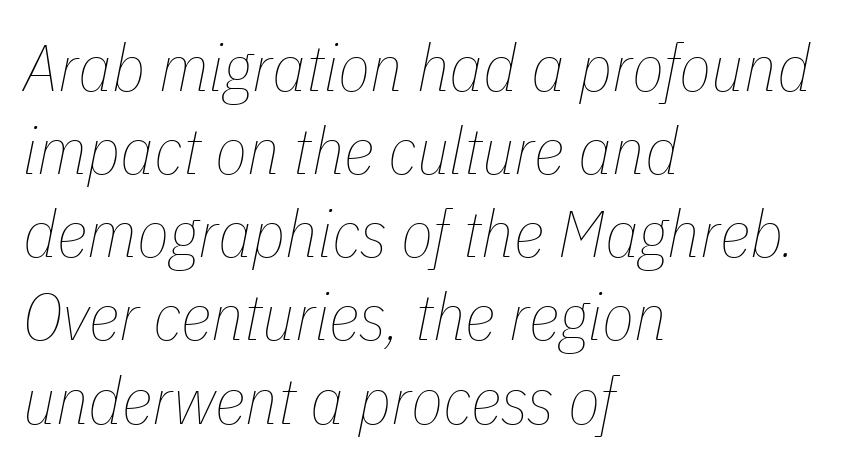
The image shows 66 px thin, condensed type, italic (leaning right); set left-aligned, normal line spacing (1.26x), normal letter spacing, not underlined; low stroke contrast and a medium x-height.
